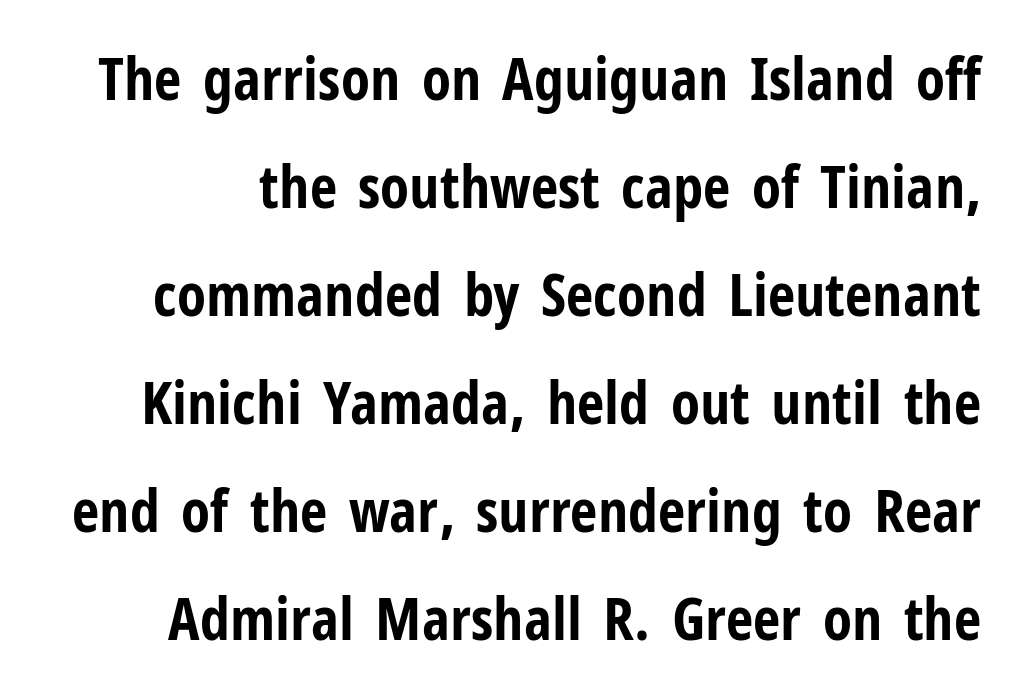
{"serif": "no", "italic": "no", "bold": "yes", "weight": "bold", "width": "condensed", "stroke_contrast": "low", "x_height": "medium", "monospaced": "no", "underline": "no", "line_spacing_ratio": 1.8, "letter_spacing": "normal", "letter_spacing_em": 0.0, "glyph_px": 60}
